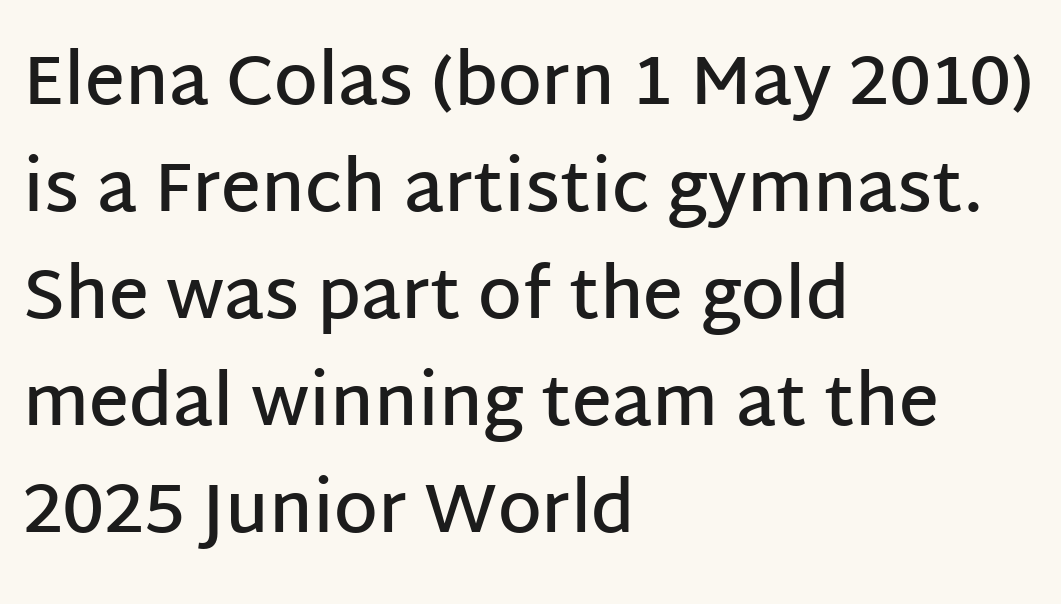
Q: Is the text bold? A: Semi-bold.
Q: Is the text italic (slanted)? A: No, it is upright.
Q: Is the typeface a serif or a sans-serif typeface? A: Sans-serif.
Q: Is the text underlined? A: No.
Q: How is the paragraph aligned? A: Left-aligned.
Q: Is the spacing between letters normal or unusually wide? A: Normal.
Q: Is the spacing between lines tight, normal or loose? A: Normal.
Q: Width (condensed, normal, or wide)? A: Normal.
Q: Stroke contrast? A: Low.
Q: x-height? A: Large.
Q: Monospaced? A: No.
